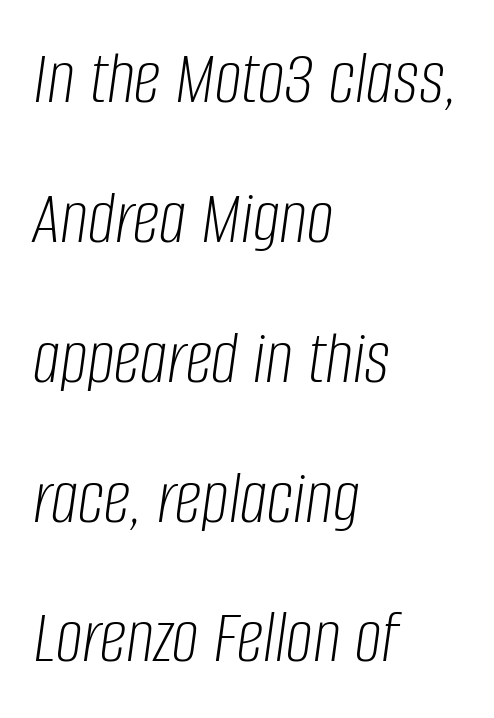
Q: Is the text bold? A: No.
Q: Is the text italic (slanted)? A: Yes, it leans right by about 8 degrees.
Q: Is the text underlined? A: No.
Q: How is the paragraph aligned? A: Left-aligned.
Q: Is the spacing between letters normal or unusually wide? A: Normal.
Q: Width (condensed, normal, or wide)? A: Condensed.
Q: Stroke contrast? A: Low.
Q: x-height? A: Large.
Q: Monospaced? A: No.
